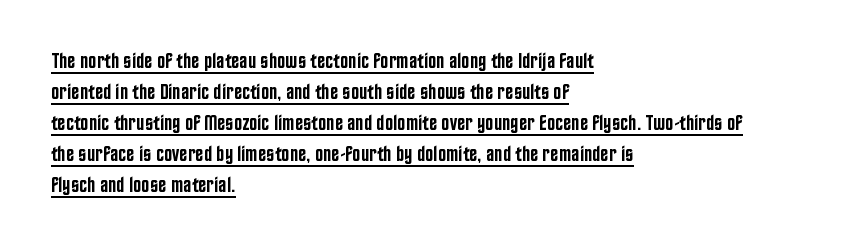
If you drew a line through each stem, it would be perfectly vertical. The rendering anchors every line to the left-hand side. Nothing unusual about the tracking: characters are spaced as the font intends. A normal amount of white space separates one row of letters from the next.
